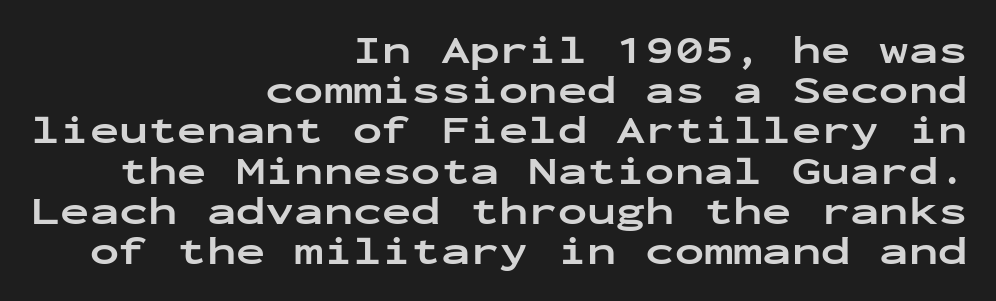
{"serif": "no", "italic": "no", "bold": "yes", "weight": "bold", "width": "wide", "stroke_contrast": "low", "x_height": "medium", "monospaced": "yes", "underline": "no", "align": "right", "line_spacing": "tight", "line_spacing_ratio": 1.03, "letter_spacing": "normal", "letter_spacing_em": 0.0, "glyph_px": 39}
